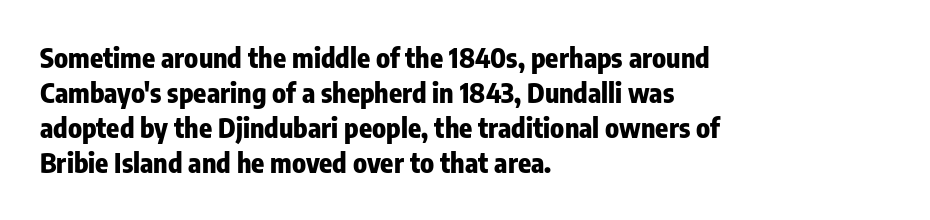
The image shows 27 px bold type, upright; set left-aligned, normal line spacing (1.3x), normal letter spacing, not underlined.
